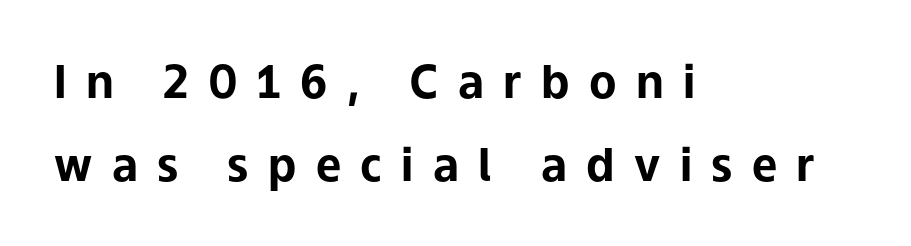
Q: Is the text bold? A: Yes.
Q: Is the text italic (slanted)? A: No, it is upright.
Q: Is the typeface a serif or a sans-serif typeface? A: Sans-serif.
Q: Is the text underlined? A: No.
Q: How is the paragraph aligned? A: Left-aligned.
Q: Is the spacing between letters normal or unusually wide? A: Unusually wide.
Q: Width (condensed, normal, or wide)? A: Normal.
Q: Stroke contrast? A: Low.
Q: x-height? A: Medium.
Q: Monospaced? A: No.
